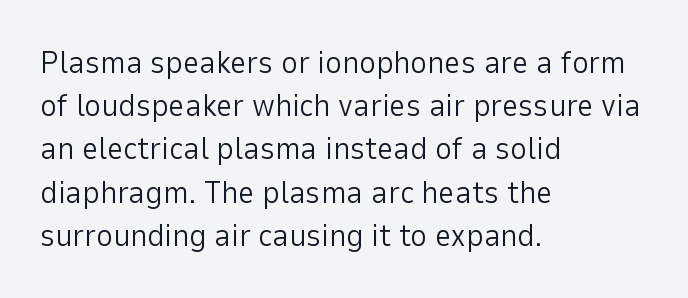
The image shows 32 px light sans-serif type, upright; set left-aligned, normal line spacing (1.35x), normal letter spacing, not underlined; low stroke contrast and a medium x-height.
